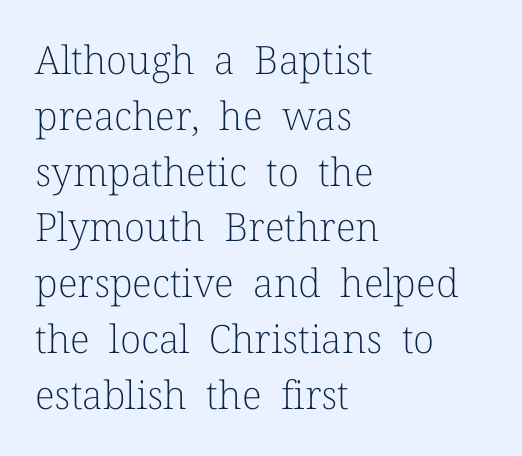
The image shows 39 px light serif type, upright; set left-aligned, normal line spacing (1.43x), normal letter spacing, not underlined; low stroke contrast and a medium x-height.
